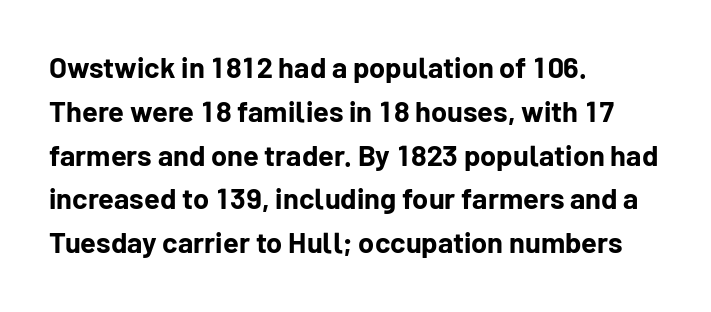
The face used here is a sans, in the tradition of grotesques and geometrics. The compositor pushed each line to the left boundary. A full-strength bold gives these letters their thick strokes. The gap between lines stays unmarked. There is no visible air inserted between adjacent glyphs. The face used here is proportionally spaced, like ordinary book or web type.
